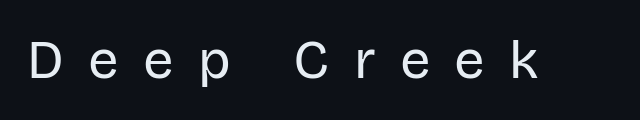
Italic: no, the glyphs are upright roman. Students, note that the glyphs here are deliberately spaced far apart. Unlike a traditional serif, this face leaves its strokes unadorned. Type without underlining. The letters advance in unequal steps, a hallmark of proportional type. No extra ink here — the face is not bold.
